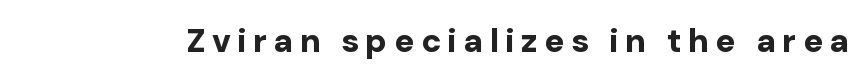
The image shows 33 px bold sans-serif type, upright; set unusually wide letter spacing (+0.2 em), not underlined; low stroke contrast and a medium x-height.
